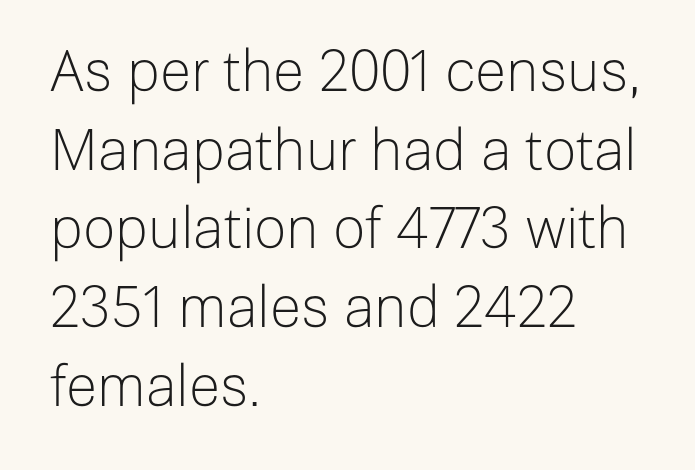
Q: Is the text bold? A: No.
Q: Is the text italic (slanted)? A: No, it is upright.
Q: Is the typeface a serif or a sans-serif typeface? A: Sans-serif.
Q: Is the text underlined? A: No.
Q: How is the paragraph aligned? A: Left-aligned.
Q: Is the spacing between letters normal or unusually wide? A: Normal.
Q: Is the spacing between lines tight, normal or loose? A: Normal.
Q: Width (condensed, normal, or wide)? A: Normal.
Q: Stroke contrast? A: Low.
Q: x-height? A: Medium.
Q: Monospaced? A: No.
